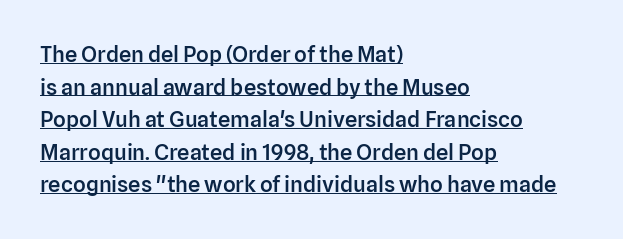
{"italic": "no", "bold": "semi", "underline": "yes", "align": "left", "line_spacing": "normal", "line_spacing_ratio": 1.48, "letter_spacing": "normal", "letter_spacing_em": 0.0, "glyph_px": 22}
